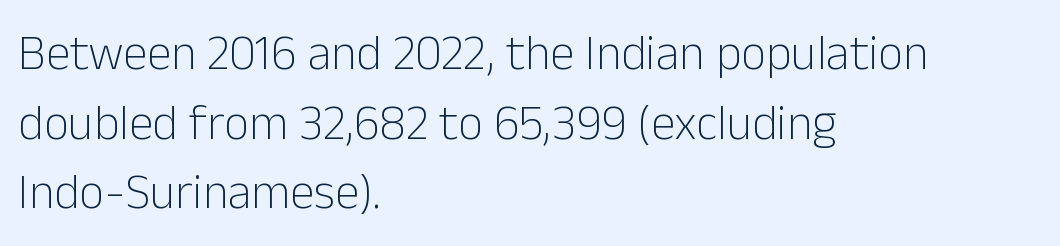
{"serif": "no", "italic": "no", "bold": "no", "weight": "light", "width": "normal", "stroke_contrast": "low", "x_height": "medium", "monospaced": "no", "underline": "no", "align": "left", "line_spacing": "normal", "line_spacing_ratio": 1.42, "letter_spacing": "normal", "letter_spacing_em": 0.0, "glyph_px": 49}
